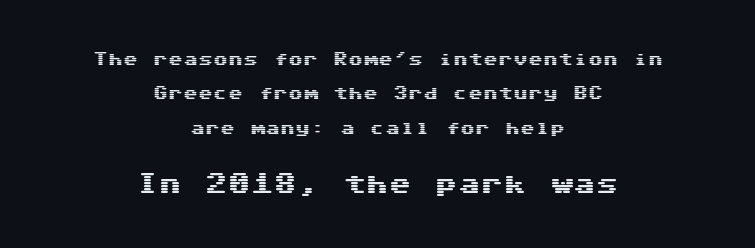
The paragraph shown floats in the horizontal middle. The more generous point size was reserved for the lower chunk. This is roman type, the default non-slanted kind. Check the space under the baseline: it is left empty. No extra tracking has been applied to these lines.
